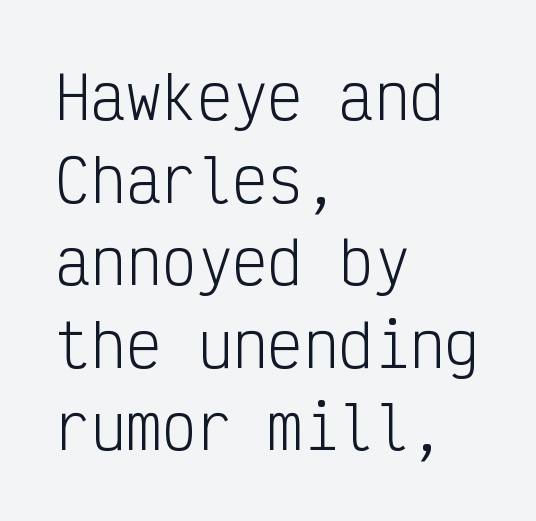
Here the designer chose a console-style face with uniform glyph widths. Do the letters lean? They stand straight. The rows are spaced the way most documents space them. The strip under each line holds only bare page. A typesetter would label this face a sans. The strokes carry an ordinary text weight at most.
